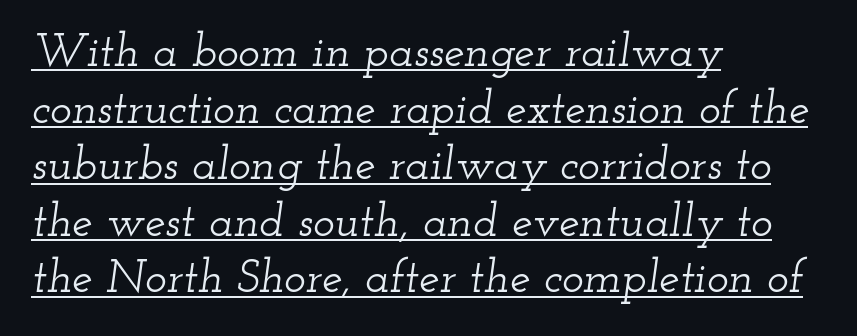
The image shows 46 px wide serif type, italic (leaning right); set left-aligned, line spacing 1.23x, normal letter spacing, underlined; low stroke contrast and a small x-height.
